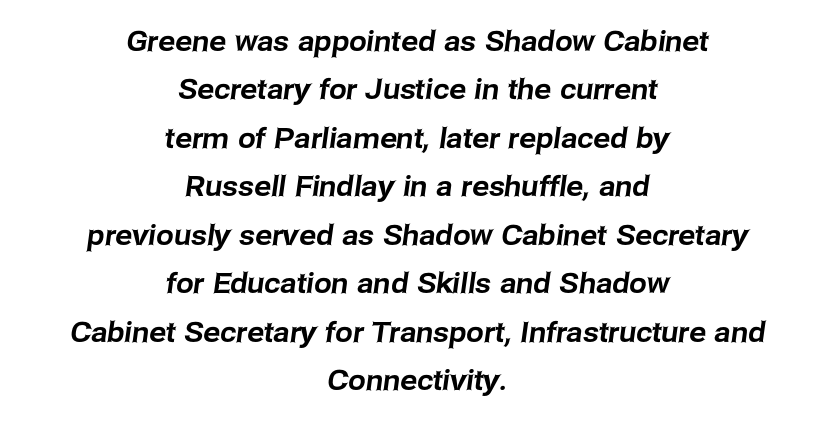
How are the letters spaced? Ordinarily, with no added tracking. The face used here is a sans, in the tradition of grotesques and geometrics. The passage shown is typed in a proportional face where columns would drift. The words here are not underlined.
